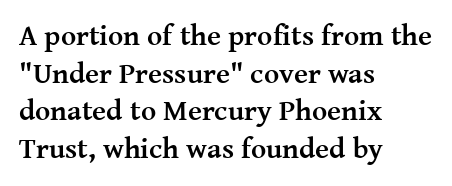
{"serif": "yes", "italic": "no", "bold": "yes", "weight": "semibold", "width": "normal", "stroke_contrast": "medium", "x_height": "medium", "monospaced": "no", "underline": "no", "align": "left", "line_spacing": "normal", "line_spacing_ratio": 1.3, "letter_spacing": "normal", "letter_spacing_em": 0.0, "glyph_px": 29}
